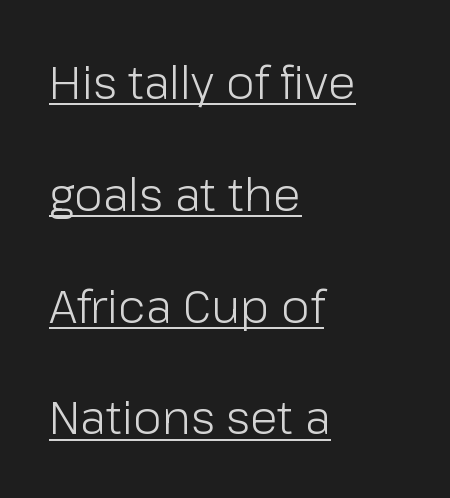
The image shows 46 px light sans-serif type, upright; set left-aligned, loose line spacing (2.43x), normal letter spacing, underlined; low stroke contrast and a medium x-height.
